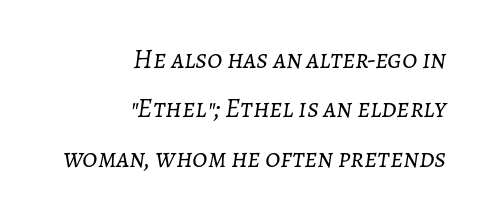
Q: Is the text bold? A: No.
Q: Is the text italic (slanted)? A: Yes, it leans right by about 7 degrees.
Q: Is the text underlined? A: No.
Q: How is the paragraph aligned? A: Right-aligned.
Q: Is the spacing between letters normal or unusually wide? A: Normal.
